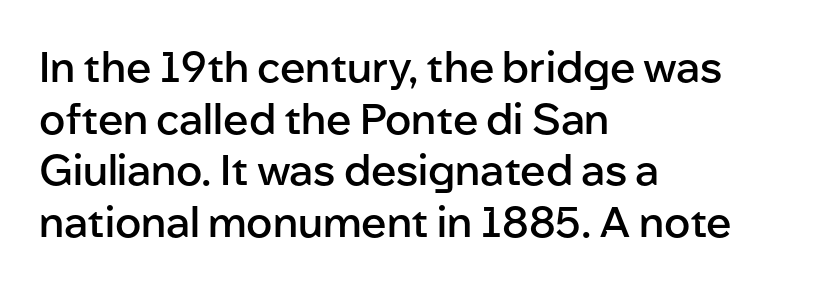
Letters rest on an invisible, unmarked baseline. Upright lettering throughout. Each letter keeps its own natural width here, so spacing adapts to shape. Classification — sans serif.
